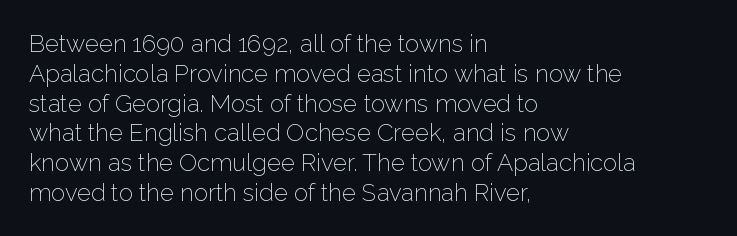
Q: Is the text bold? A: No.
Q: Is the text italic (slanted)? A: No, it is upright.
Q: Is the text underlined? A: No.
Q: How is the paragraph aligned? A: Left-aligned.
Q: Is the spacing between letters normal or unusually wide? A: Normal.
